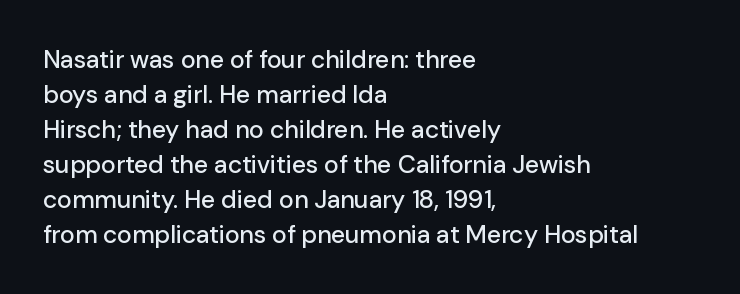
The rendering uses a moderate line-height, typical for paragraphs. A typesetter would call this zero additional tracking. Teacher's note: observe the even left margin — that is flush-left alignment. The string is rendered with underlining switched off. Posture: straight, roman, zero tilt.
